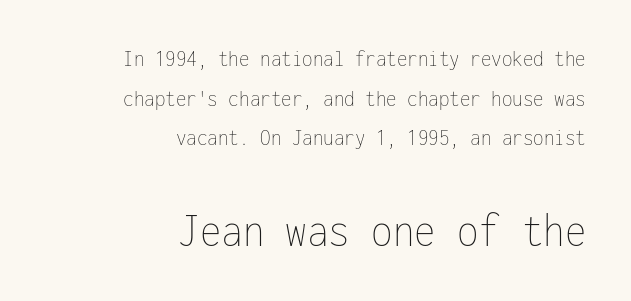
{"italic": "no", "bold": "no", "weight": "thin", "width": "condensed", "stroke_contrast": "low", "x_height": "medium", "monospaced": "yes", "underline": "no", "align": "right", "line_spacing": "normal", "line_spacing_ratio": 1.65, "letter_spacing": "normal", "letter_spacing_em": 0.0, "larger_block": "second", "size_ratio": 2.04, "glyph_px": 49}
